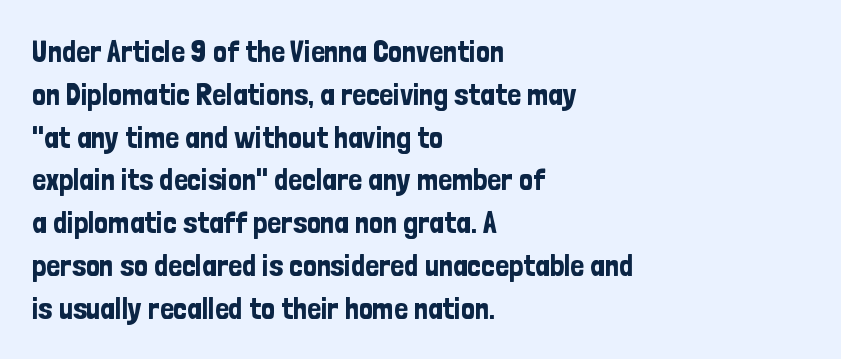
Short note: letters normally spaced. The rendering uses natural spacing where letterforms have individual widths. Check where the strokes stop: nothing finishes them off — pure sans. Glance below the letters and you will spot only blank space. A student would call this left alignment; a typographer would say flush left, rag right.
